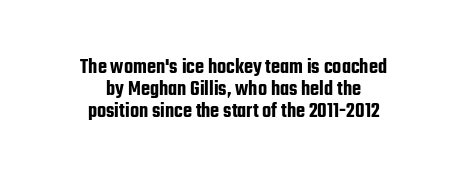
The image shows 21 px text type, upright; set centered, tight line spacing (1.05x), normal letter spacing, not underlined.
